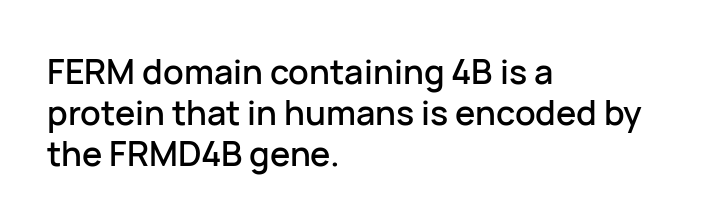
Q: Is the text italic (slanted)? A: No, it is upright.
Q: Is the typeface a serif or a sans-serif typeface? A: Sans-serif.
Q: Is the text underlined? A: No.
Q: How is the paragraph aligned? A: Left-aligned.
Q: Is the spacing between letters normal or unusually wide? A: Normal.
Q: Width (condensed, normal, or wide)? A: Normal.
Q: Stroke contrast? A: Low.
Q: x-height? A: Medium.
Q: Monospaced? A: No.
